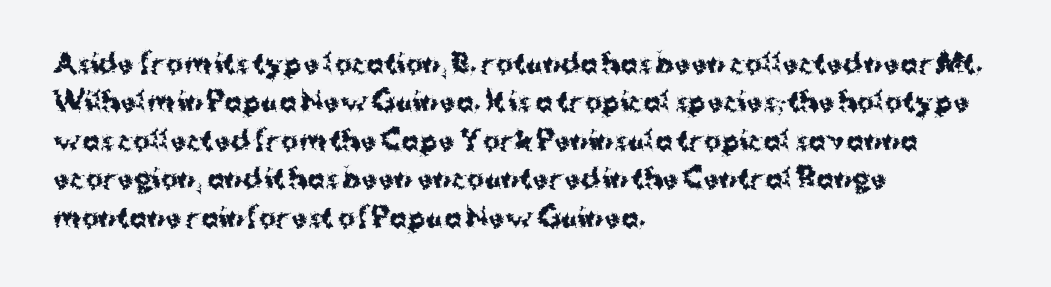
A typesetter would mark this as roman, not italic. Rule under the text: the space is simply empty. Layout note: lines flush left. The designer left line spacing at the default. What weight is shown? A full bold with thick strokes. This sample uses plain, unmodified letter spacing.
